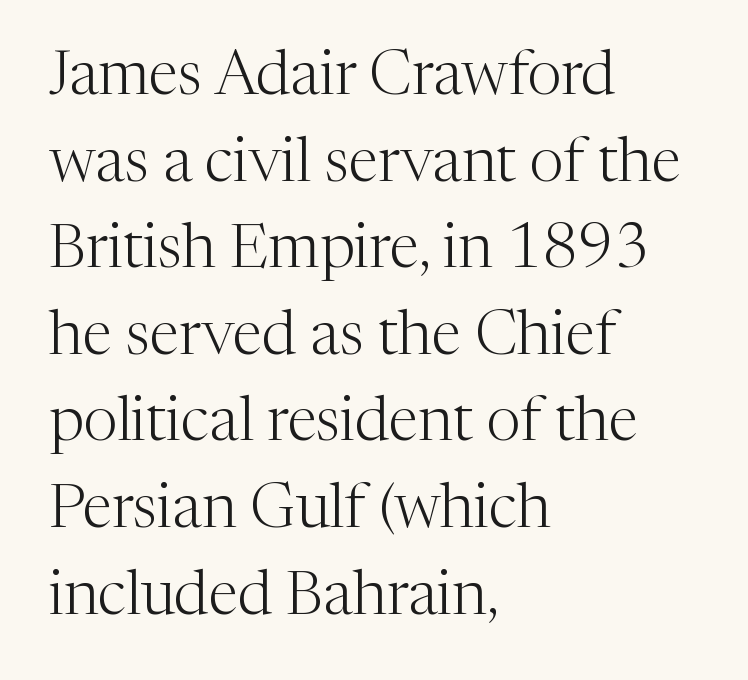
The image shows 61 px light serif type, upright; set left-aligned, normal line spacing (1.42x), normal letter spacing, not underlined; medium stroke contrast and a medium x-height.
